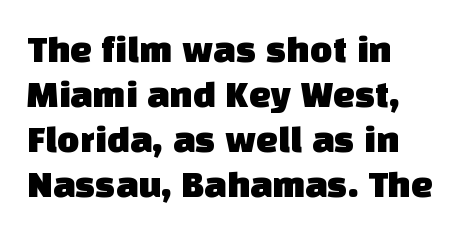
The passage shown is typed in a proportional face where columns would drift. Beneath every word, the page is bare. Students, observe: this is what under-led, compact text looks like. Examine the stroke ends and you'll find no serifs.
